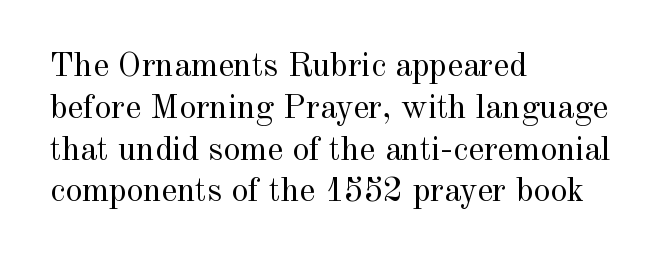
The designer went with a serif here, giving each stem small feet. Descender tails drop into unmarked territory. Between one letter and the next there's only the usual sliver of space. Teacher's note: observe the even left margin — that is flush-left alignment.
